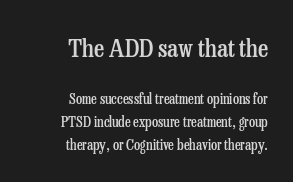
What weight is shown? A semibold, between regular and bold. The passage shown begins with its larger block and ends with its smaller one. Anything drawn beneath the words? Only blank space. Spacing between characters is what you'd get straight out of the box. The type sits square on the baseline with zero lean. The rendering anchors every line to the right-hand side.
